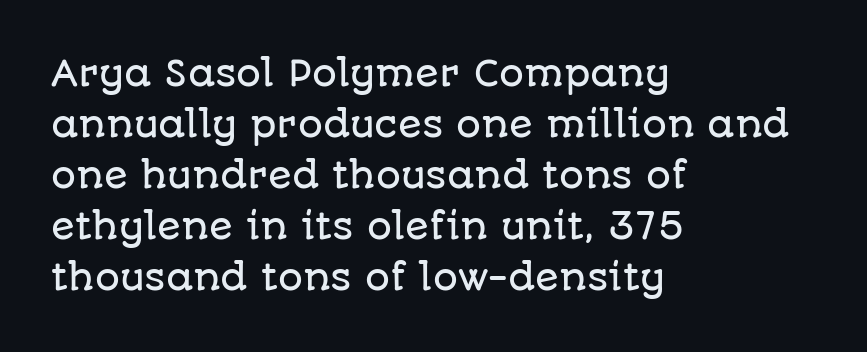
A typesetter would label this face a sans. Is the block centered? No — it sits flush against the left margin. The specimen omits any rule beneath the text block's lines. A roman cut, with each character standing at attention. Does the leading feel generous? No, just average.
